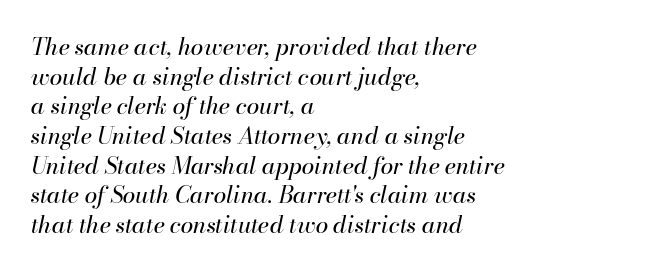
These lines sit exactly where default settings would place them. These lines were composed using italics. Quick note: underline off. The strokes carry an ordinary text weight at most.
